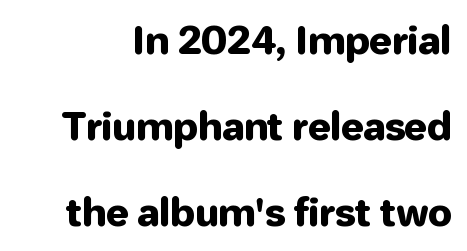
Q: Is the text italic (slanted)? A: No, it is upright.
Q: Is the typeface a serif or a sans-serif typeface? A: Sans-serif.
Q: Is the text underlined? A: No.
Q: Is the spacing between letters normal or unusually wide? A: Normal.
Q: Is the spacing between lines tight, normal or loose? A: Loose.
Q: Width (condensed, normal, or wide)? A: Normal.
Q: Stroke contrast? A: Low.
Q: x-height? A: Medium.
Q: Monospaced? A: No.
